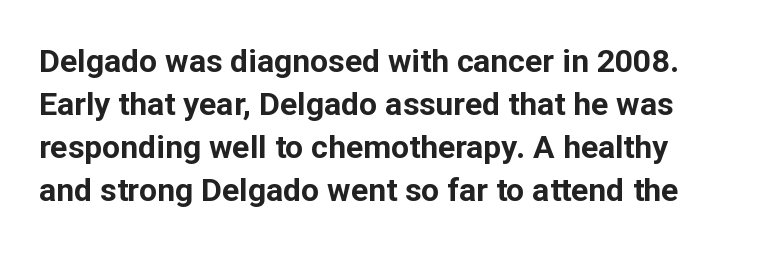
The image shows 32 px bold sans-serif type, upright; set normal line spacing (1.34x), normal letter spacing, not underlined; low stroke contrast and a medium x-height.
